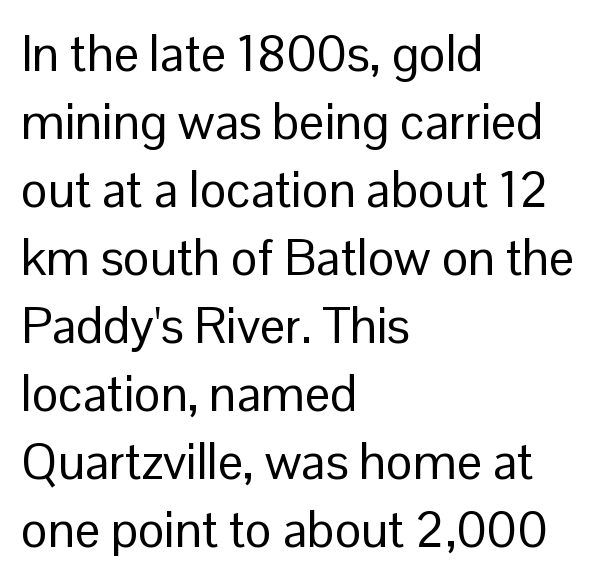
The image shows 50 px regular-weight sans-serif type, upright; set left-aligned, normal line spacing (1.36x), normal letter spacing, not underlined; low stroke contrast and a medium x-height.
